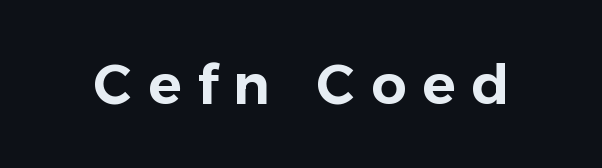
Q: Is the text italic (slanted)? A: No, it is upright.
Q: Is the typeface a serif or a sans-serif typeface? A: Sans-serif.
Q: Is the text underlined? A: No.
Q: Is the spacing between letters normal or unusually wide? A: Unusually wide.
Q: Width (condensed, normal, or wide)? A: Normal.
Q: Stroke contrast? A: Low.
Q: x-height? A: Medium.
Q: Monospaced? A: No.
